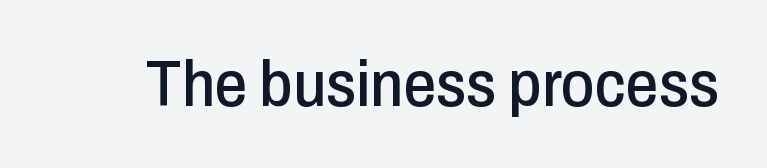
Here the designer chose a conventional face with non-uniform glyph widths. Unlike a traditional serif, this face leaves its strokes unadorned. Lines of text with bare space underneath. Nobody touched the tracking dial on this one. Vertical strokes here are truly vertical.
